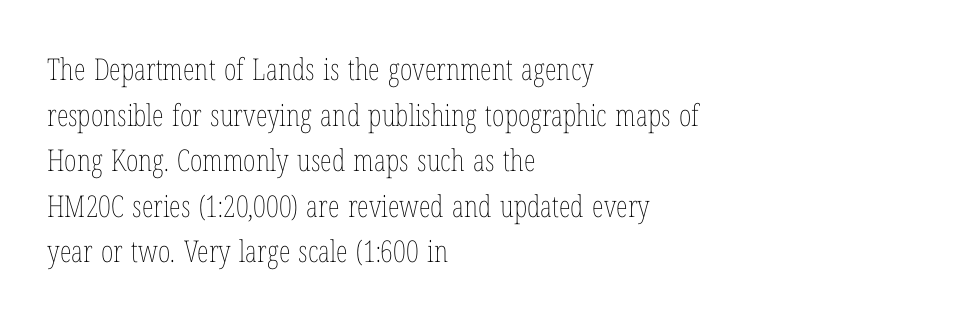
{"italic": "no", "bold": "no", "weight": "thin", "width": "condensed", "stroke_contrast": "low", "x_height": "medium", "monospaced": "no", "underline": "no", "align": "left", "line_spacing": "normal", "line_spacing_ratio": 1.52, "letter_spacing": "normal", "letter_spacing_em": 0.0, "glyph_px": 30}
